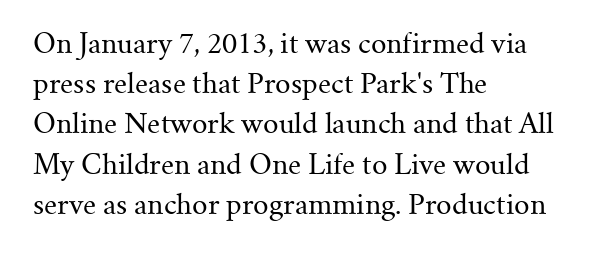
{"italic": "no", "bold": "no", "underline": "no", "align": "left", "line_spacing": "normal", "line_spacing_ratio": 1.49, "letter_spacing": "normal", "letter_spacing_em": 0.0, "glyph_px": 27}
